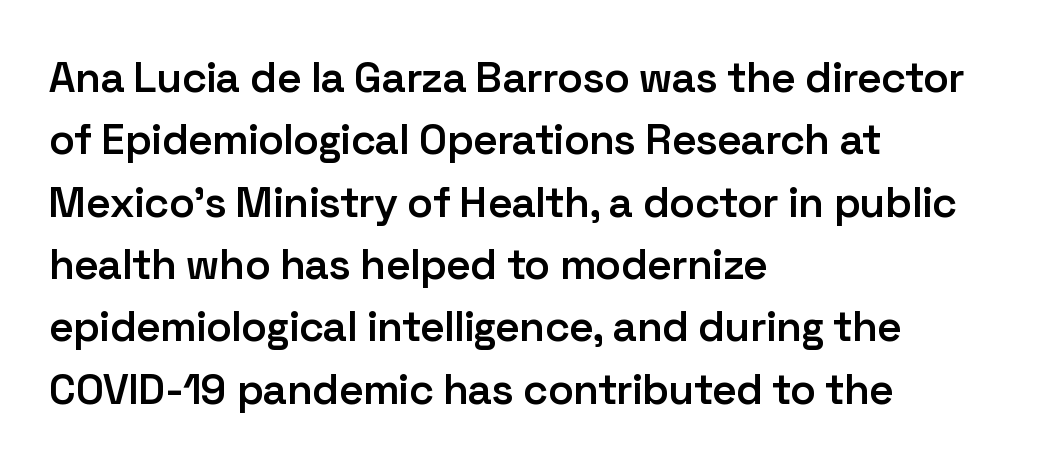
The image shows 43 px semibold sans-serif type, upright; set left-aligned, normal line spacing (1.45x), normal letter spacing, not underlined; low stroke contrast and a medium x-height.
